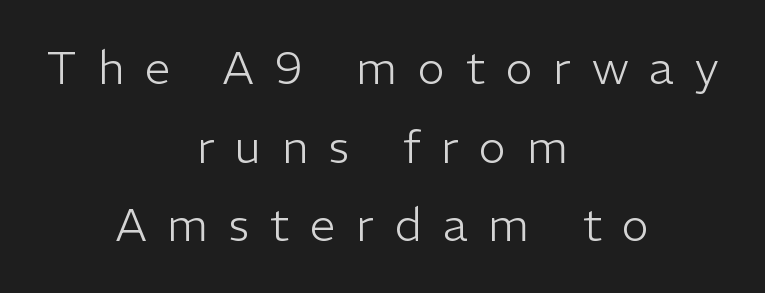
{"serif": "no", "italic": "no", "bold": "no", "weight": "light", "width": "normal", "stroke_contrast": "low", "x_height": "medium", "monospaced": "no", "underline": "no", "align": "center", "line_spacing_ratio": 1.71, "letter_spacing": "wide", "letter_spacing_em": 0.45, "glyph_px": 46}
